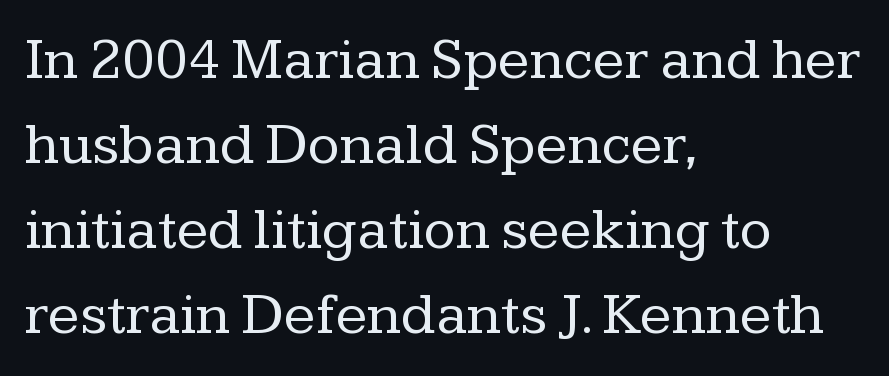
{"serif": "yes", "italic": "no", "bold": "no", "weight": "regular", "width": "normal", "stroke_contrast": "low", "x_height": "medium", "monospaced": "no", "underline": "no", "align": "left", "line_spacing": "normal", "line_spacing_ratio": 1.44, "letter_spacing": "normal", "letter_spacing_em": 0.0, "glyph_px": 59}
